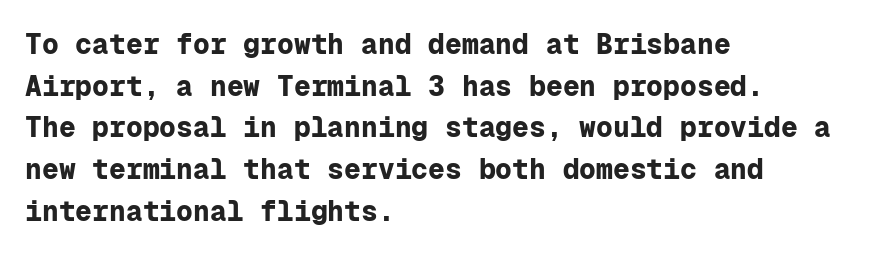
Quick note: not italic, upright. Any mark beneath the type? The region is blank. Serif or sans? Sans — the stroke terminals are bare. Short note: letters normally spaced. The passage is arranged the way most books set body copy — flush left.
